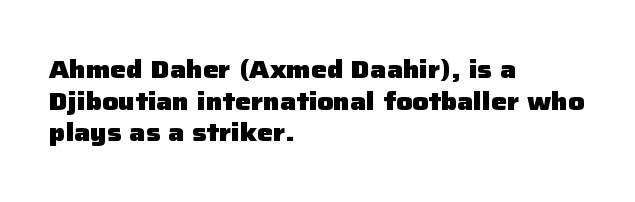
{"italic": "no", "bold": "yes", "underline": "no", "align": "left", "line_spacing": "normal", "line_spacing_ratio": 1.27, "letter_spacing": "normal", "letter_spacing_em": 0.0, "glyph_px": 25}
